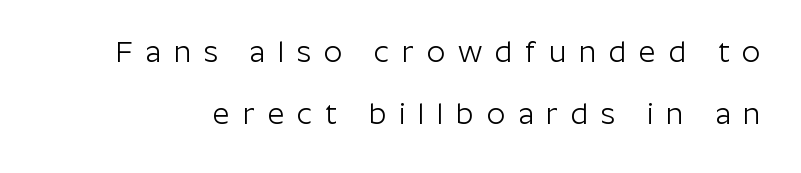
Q: Is the text bold? A: No.
Q: Is the text italic (slanted)? A: No, it is upright.
Q: Is the typeface a serif or a sans-serif typeface? A: Sans-serif.
Q: Is the text underlined? A: No.
Q: Is the spacing between letters normal or unusually wide? A: Unusually wide.
Q: Is the spacing between lines tight, normal or loose? A: Loose.
Q: Width (condensed, normal, or wide)? A: Normal.
Q: Stroke contrast? A: Low.
Q: x-height? A: Medium.
Q: Monospaced? A: No.
